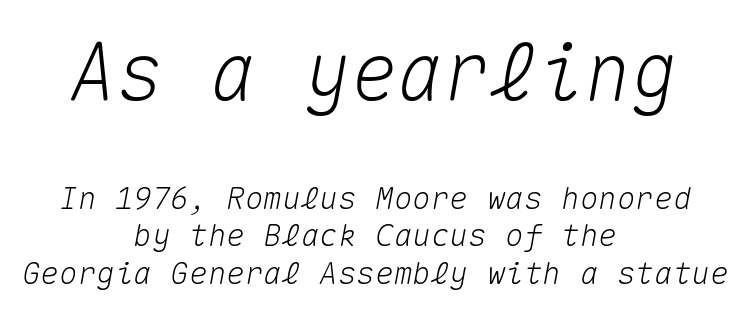
The image shows 78 px text type, italic (leaning right), monospaced; set centered, line spacing 1.21x, normal letter spacing, not underlined; the first (top) block is 2.52x larger; medium stroke contrast and a medium x-height.
